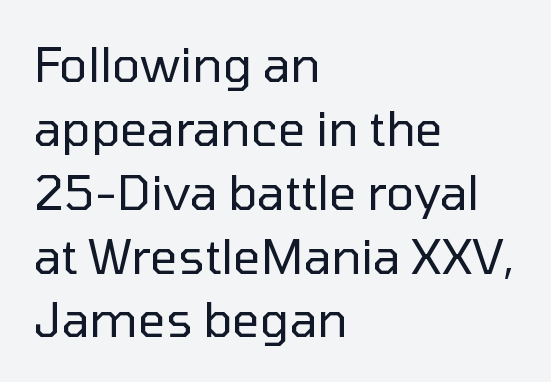
The tracking reads as untouched default to a designer's eye. Spacing verdict: proportional, widths tailored to each character. Evenly set lines give the paragraph a standard silhouette. Heft: none added — not bold.
